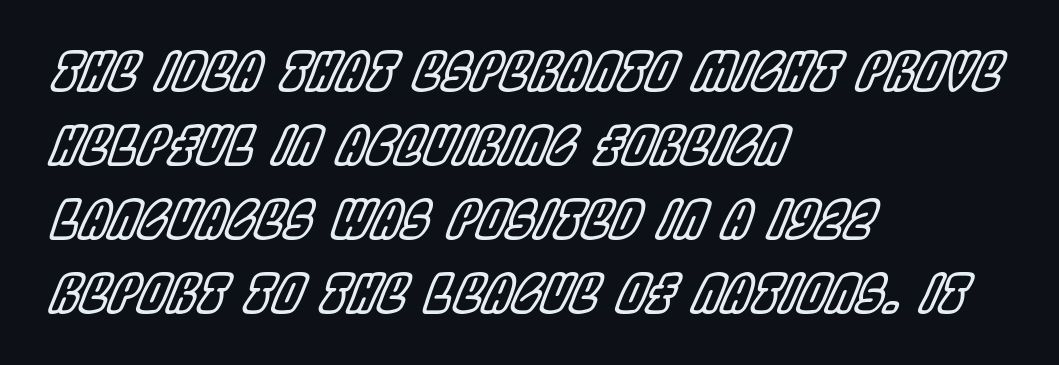
{"italic": "yes", "lean": "right", "slant_degrees": 22, "width": "condensed", "x_height": "large", "monospaced": "no", "underline": "no", "align": "left", "line_spacing": "normal", "line_spacing_ratio": 1.42, "letter_spacing": "normal", "letter_spacing_em": 0.0, "glyph_px": 52}
